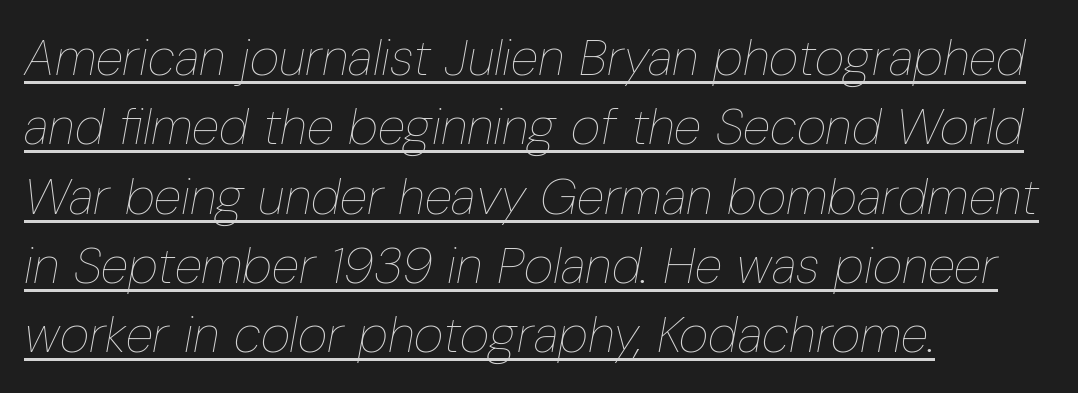
The image shows 51 px thin, condensed type, italic (leaning right); set left-aligned, normal line spacing (1.36x), normal letter spacing, underlined; low stroke contrast and a medium x-height.
